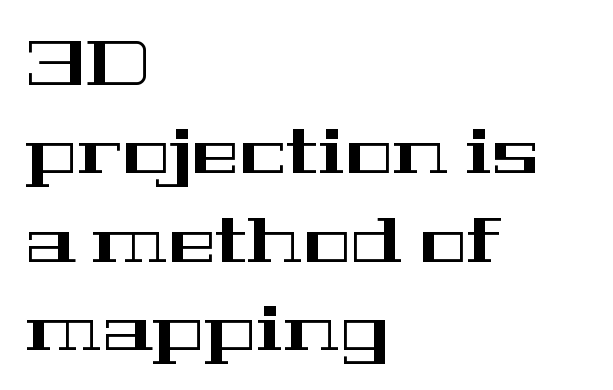
Q: Is the text italic (slanted)? A: No, it is upright.
Q: Is the typeface a serif or a sans-serif typeface? A: Serif.
Q: Is the text underlined? A: No.
Q: How is the paragraph aligned? A: Left-aligned.
Q: Is the spacing between letters normal or unusually wide? A: Normal.
Q: Is the spacing between lines tight, normal or loose? A: Normal.
Q: Width (condensed, normal, or wide)? A: Wide.
Q: Stroke contrast? A: High.
Q: x-height? A: Medium.
Q: Monospaced? A: No.
